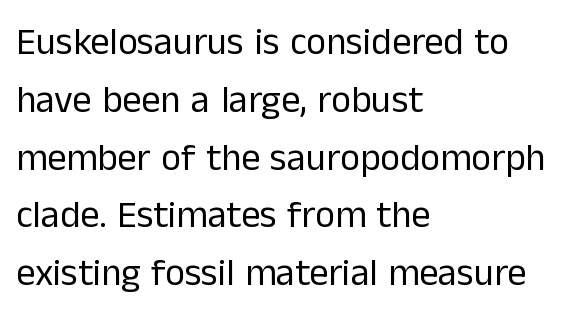
The image shows 38 px regular-weight sans-serif type, upright; set left-aligned, normal line spacing (1.52x), normal letter spacing, not underlined; low stroke contrast and a medium x-height.
